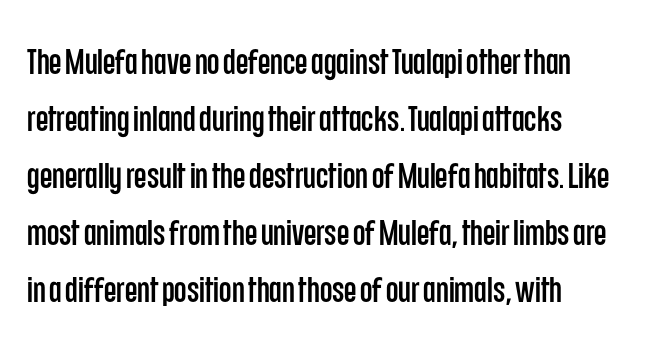
The image shows 36 px condensed sans-serif type, upright; set left-aligned, normal line spacing (1.58x), normal letter spacing, not underlined; low stroke contrast and a large x-height.
